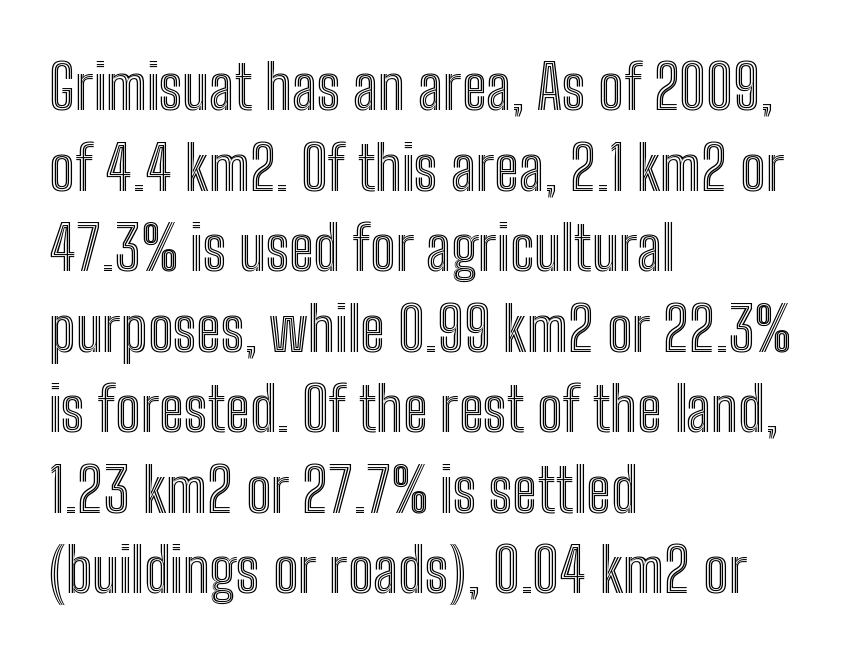
You could not count columns in this text — the font is proportionally spaced. Nope, not italic — everything's standing straight. Teacher's note: observe the even left margin — that is flush-left alignment. The designer left line spacing at the default.
